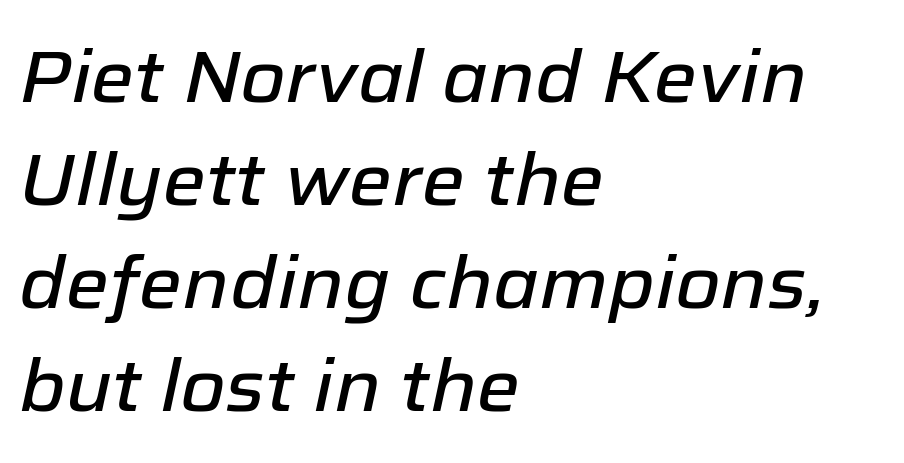
The image shows 73 px text type, italic (leaning right); set left-aligned, normal line spacing (1.41x), normal letter spacing, not underlined; low stroke contrast and a medium x-height.
